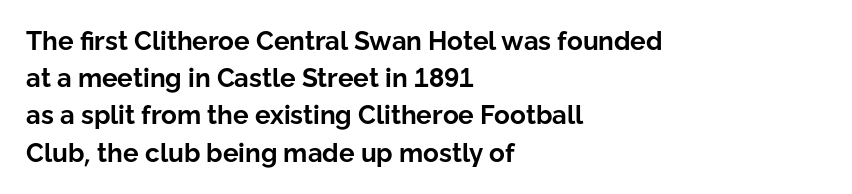
Notice how descenders clear the ascenders below comfortably — that's standard leading. Compared with an ordinary text face, these strokes are far heavier — a full bold. Compared with typical body copy, the letter spacing here is the same. Italic: no, the glyphs are upright roman. The rag falls on the right side of this text block. Descenders hang freely into open space.
